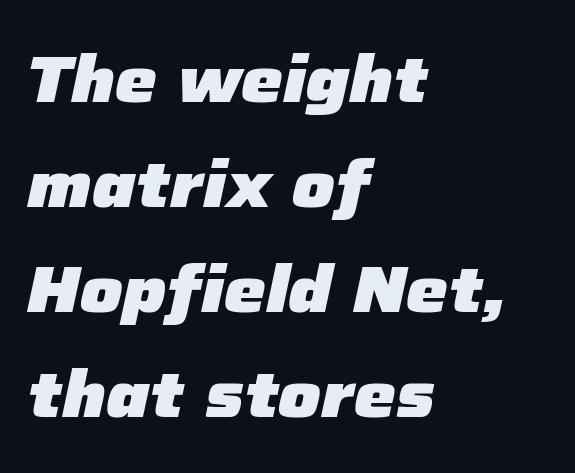
Q: Is the text bold? A: Yes.
Q: Is the text italic (slanted)? A: Yes, it leans right by about 12 degrees.
Q: Is the text underlined? A: No.
Q: How is the paragraph aligned? A: Left-aligned.
Q: Is the spacing between letters normal or unusually wide? A: Normal.
Q: Is the spacing between lines tight, normal or loose? A: Normal.
Q: Width (condensed, normal, or wide)? A: Normal.
Q: Stroke contrast? A: Low.
Q: x-height? A: Medium.
Q: Monospaced? A: No.
